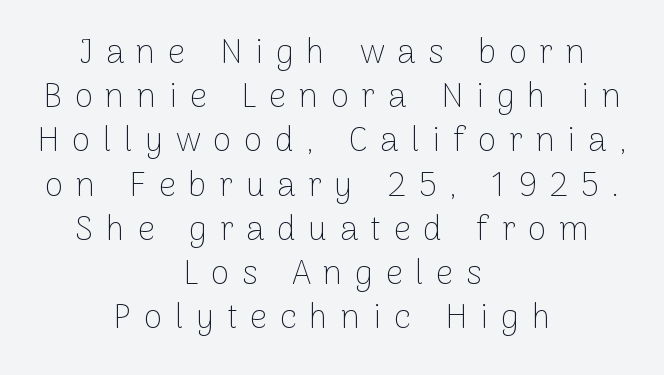
The passage shown is not bold in any degree. Line starts and ends both wander, symmetrically. Is there any slant? The stems are plumb. Regular leading. Each row of text sits above clean, open space. The face used here is a sans, in the tradition of grotesques and geometrics.
